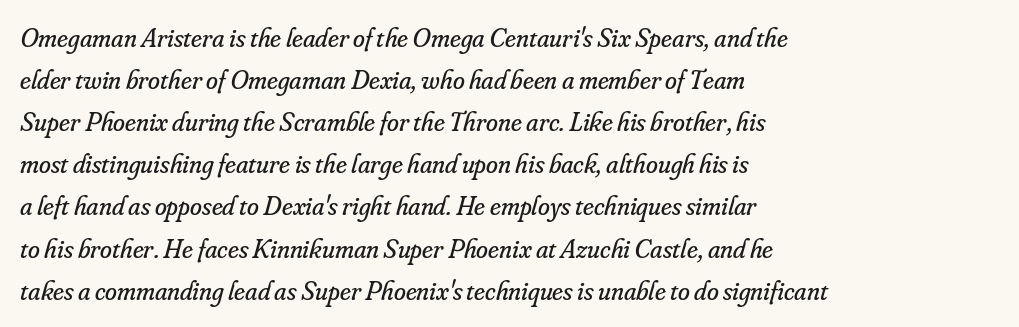
The image shows 27 px text type, italic (leaning right); set left-aligned, normal line spacing (1.56x), normal letter spacing, not underlined.
